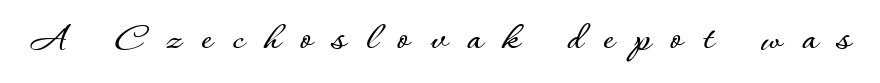
The rendering uses natural spacing where letterforms have individual widths. Anything drawn beneath the words? Only blank space. Caption: expanded tracking, letters set apart.
